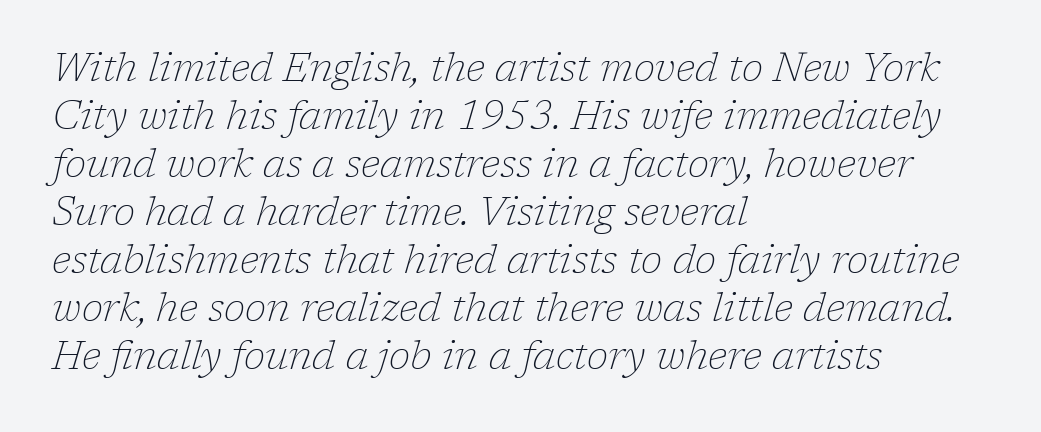
The image shows 39 px thin serif type, italic (leaning right); set left-aligned, line spacing 1.23x, normal letter spacing, not underlined; low stroke contrast and a medium x-height.
